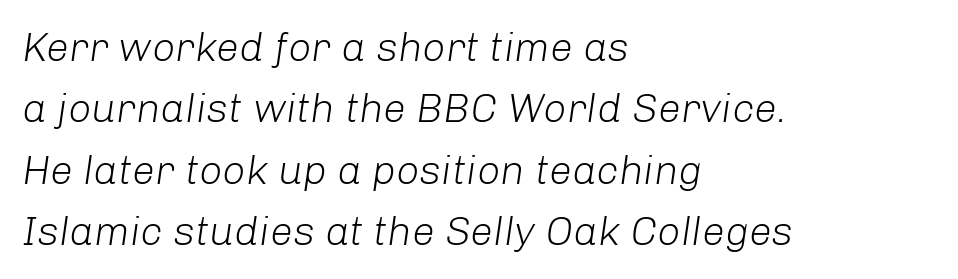
Each letter keeps its own natural width here, so spacing adapts to shape. There is no visible air inserted between adjacent glyphs. This is not heavy type; no bold has been used. This rendering features lettering with no underline.
